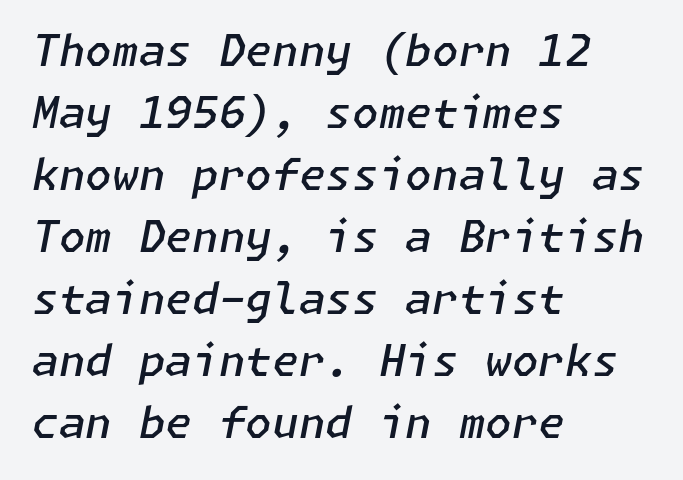
{"italic": "yes", "lean": "right", "slant_degrees": 11, "bold": "semi", "weight": "semibold", "width": "normal", "stroke_contrast": "low", "x_height": "medium", "underline": "no", "align": "left", "line_spacing": "normal", "line_spacing_ratio": 1.44, "letter_spacing": "normal", "letter_spacing_em": 0.0, "glyph_px": 43}
